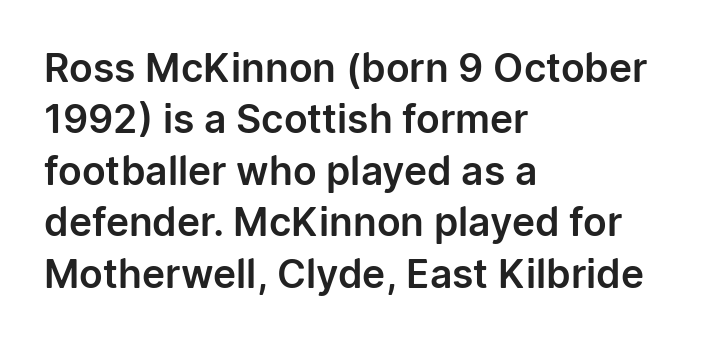
{"serif": "no", "italic": "no", "width": "normal", "stroke_contrast": "low", "x_height": "medium", "monospaced": "no", "underline": "no", "align": "left", "line_spacing": "normal", "line_spacing_ratio": 1.32, "letter_spacing": "normal", "letter_spacing_em": 0.0, "glyph_px": 39}
